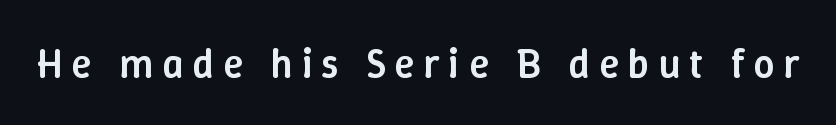
{"italic": "no", "bold": "semi", "weight": "semibold", "width": "normal", "stroke_contrast": "low", "x_height": "medium", "monospaced": "no", "underline": "no", "letter_spacing": "wide", "letter_spacing_em": 0.22, "glyph_px": 41}
